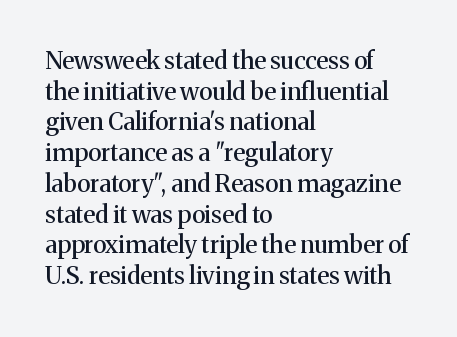
These lines stack with their left ends in a neat column. This sample uses plain, unmodified letter spacing. Rows of type keep a routine distance in the vertical direction. The glyphs are unaccompanied by any horizontal stroke below them. Vertical strokes here are truly vertical.
